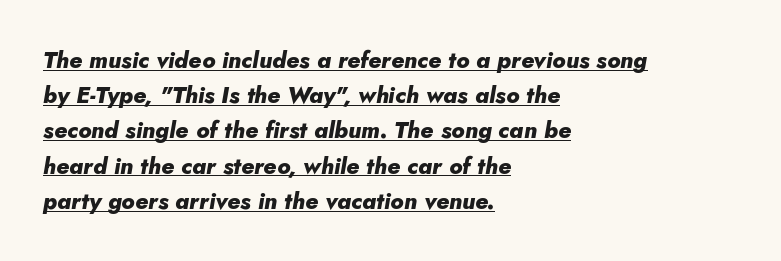
Q: Is the text bold? A: Yes.
Q: Is the text italic (slanted)? A: Yes, it leans right by about 5 degrees.
Q: Is the text underlined? A: Yes.
Q: How is the paragraph aligned? A: Left-aligned.
Q: Is the spacing between letters normal or unusually wide? A: Normal.
Q: Is the spacing between lines tight, normal or loose? A: Normal.
